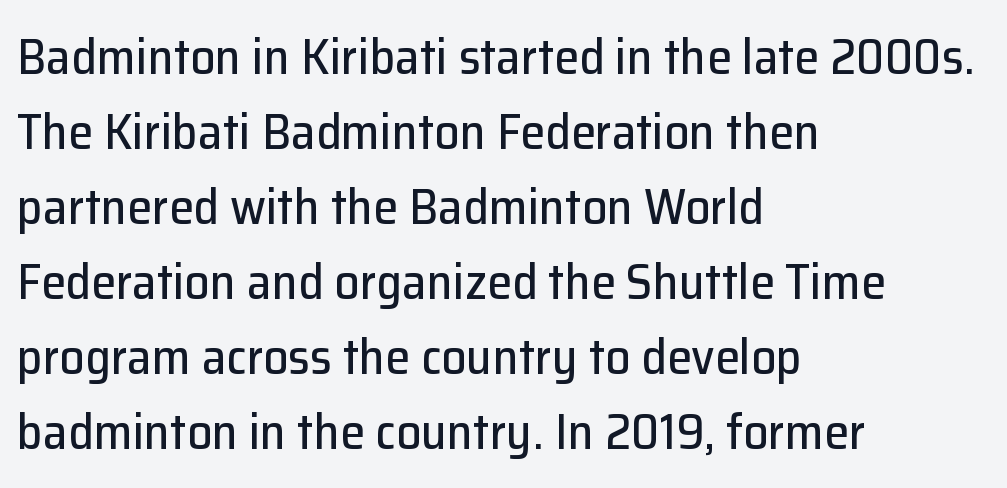
{"serif": "no", "italic": "no", "width": "normal", "stroke_contrast": "low", "x_height": "medium", "monospaced": "no", "underline": "no", "align": "left", "line_spacing": "normal", "line_spacing_ratio": 1.5, "letter_spacing": "normal", "letter_spacing_em": 0.0, "glyph_px": 50}
